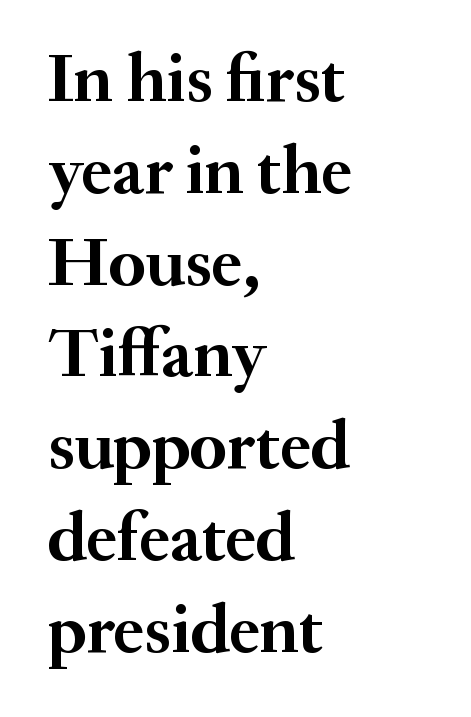
There is no visible air inserted between adjacent glyphs. Regarding leading, the lines here are spaced in the standard way. In terms of posture, this sample is upright. Note the varied advance widths — an 'i' is clearly narrower than an 'm'. What kind of face is this? One with serifs. Lines of text with bare space underneath.
